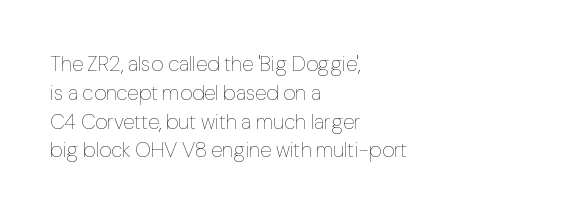
The image shows 21 px text type, upright; set left-aligned, normal line spacing (1.37x), normal letter spacing, not underlined.
